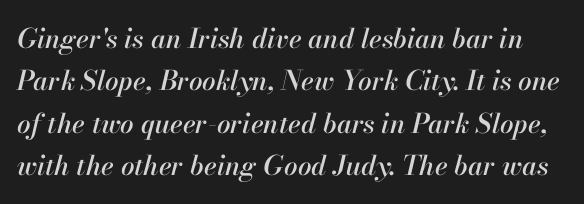
Q: Is the text italic (slanted)? A: Yes, it leans right by about 13 degrees.
Q: Is the text underlined? A: No.
Q: Is the spacing between letters normal or unusually wide? A: Normal.
Q: Is the spacing between lines tight, normal or loose? A: Normal.
